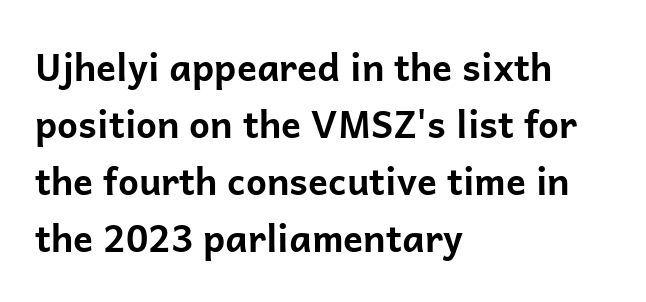
Q: Is the text bold? A: Yes.
Q: Is the text italic (slanted)? A: No, it is upright.
Q: Is the typeface a serif or a sans-serif typeface? A: Sans-serif.
Q: Is the text underlined? A: No.
Q: How is the paragraph aligned? A: Left-aligned.
Q: Is the spacing between letters normal or unusually wide? A: Normal.
Q: Is the spacing between lines tight, normal or loose? A: Normal.
Q: Width (condensed, normal, or wide)? A: Normal.
Q: Stroke contrast? A: Low.
Q: x-height? A: Medium.
Q: Monospaced? A: No.
